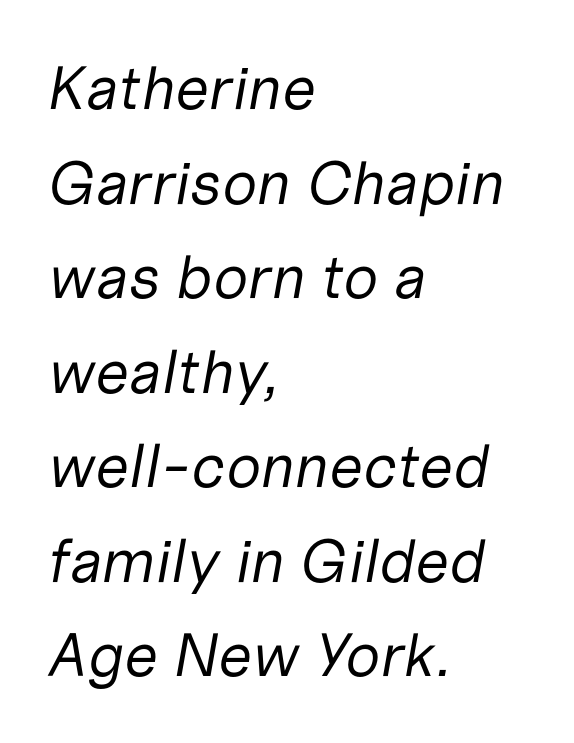
{"italic": "yes", "lean": "right", "slant_degrees": 10, "bold": "no", "weight": "regular", "width": "normal", "stroke_contrast": "low", "x_height": "medium", "monospaced": "no", "underline": "no", "align": "left", "line_spacing": "normal", "line_spacing_ratio": 1.55, "letter_spacing": "normal", "letter_spacing_em": 0.0, "glyph_px": 61}
